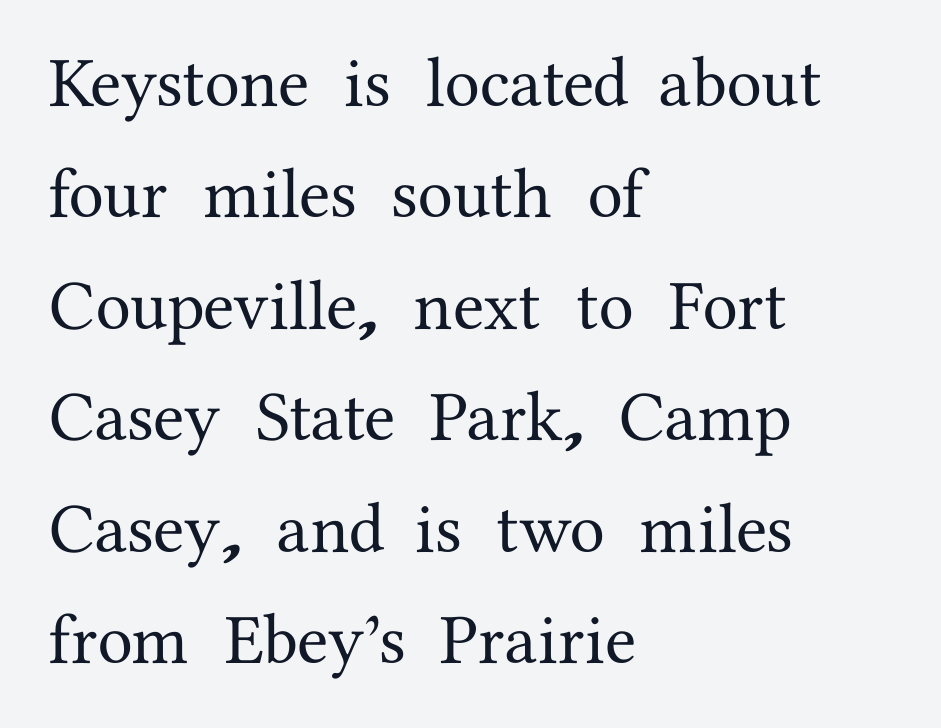
Q: Is the text italic (slanted)? A: No, it is upright.
Q: Is the typeface a serif or a sans-serif typeface? A: Serif.
Q: Is the text underlined? A: No.
Q: How is the paragraph aligned? A: Left-aligned.
Q: Is the spacing between letters normal or unusually wide? A: Normal.
Q: Is the spacing between lines tight, normal or loose? A: Normal.
Q: Width (condensed, normal, or wide)? A: Normal.
Q: Stroke contrast? A: Medium.
Q: x-height? A: Medium.
Q: Monospaced? A: No.
